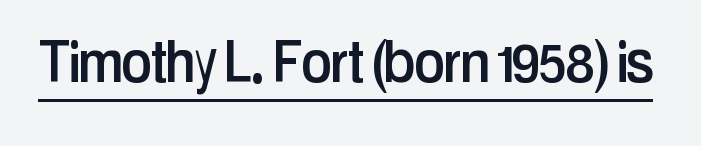
{"serif": "no", "italic": "no", "width": "condensed", "stroke_contrast": "low", "x_height": "medium", "monospaced": "no", "underline": "yes", "letter_spacing": "normal", "letter_spacing_em": 0.0, "glyph_px": 69}
